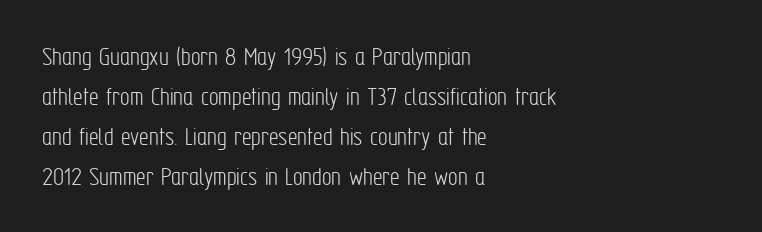
Q: Is the text bold? A: No.
Q: Is the text italic (slanted)? A: No, it is upright.
Q: Is the text underlined? A: No.
Q: How is the paragraph aligned? A: Left-aligned.
Q: Is the spacing between letters normal or unusually wide? A: Normal.
Q: Is the spacing between lines tight, normal or loose? A: Normal.
